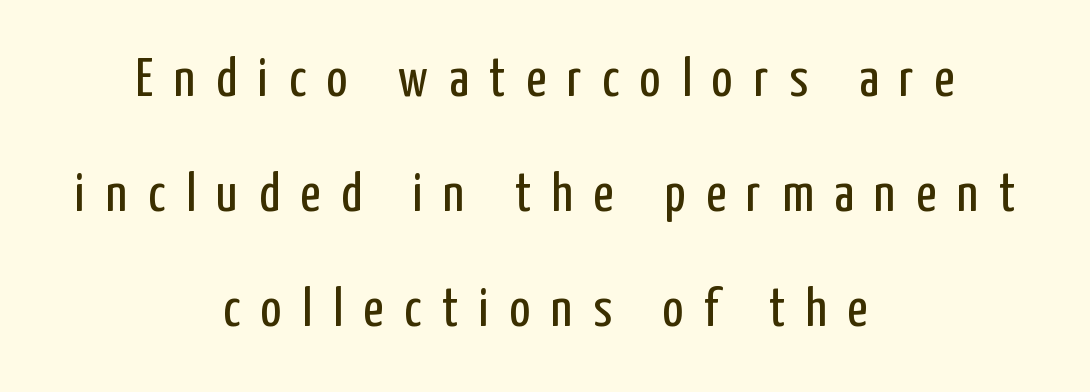
Q: Is the text bold? A: No.
Q: Is the text italic (slanted)? A: No, it is upright.
Q: Is the typeface a serif or a sans-serif typeface? A: Sans-serif.
Q: Is the text underlined? A: No.
Q: How is the paragraph aligned? A: Centered.
Q: Is the spacing between letters normal or unusually wide? A: Unusually wide.
Q: Is the spacing between lines tight, normal or loose? A: Loose.
Q: Width (condensed, normal, or wide)? A: Condensed.
Q: Stroke contrast? A: Low.
Q: x-height? A: Medium.
Q: Monospaced? A: No.
